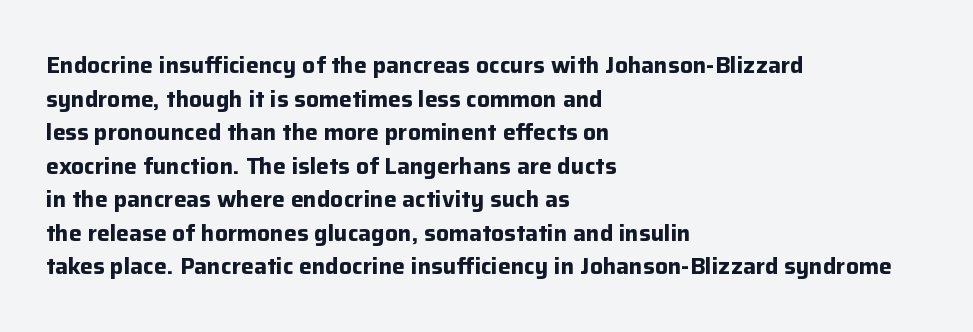
Each line starts at the same left margin while the right side varies. One glance says typical: line gaps are just what's usual. Nope, not italic — everything's standing straight. Plenty of ink on the page — the face is bold.
